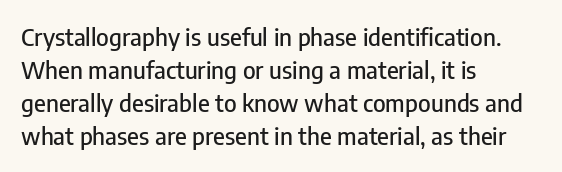
{"italic": "no", "underline": "no", "align": "left", "line_spacing": "normal", "line_spacing_ratio": 1.37, "letter_spacing": "normal", "letter_spacing_em": 0.0, "glyph_px": 24}
